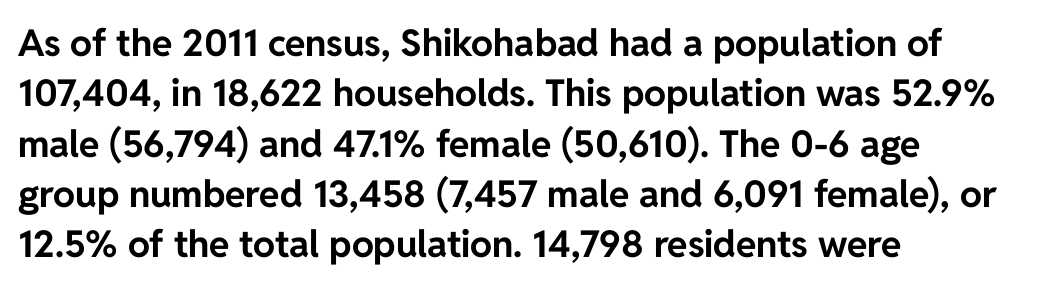
Q: Is the text bold? A: Yes.
Q: Is the text italic (slanted)? A: No, it is upright.
Q: Is the typeface a serif or a sans-serif typeface? A: Sans-serif.
Q: Is the text underlined? A: No.
Q: How is the paragraph aligned? A: Left-aligned.
Q: Is the spacing between letters normal or unusually wide? A: Normal.
Q: Is the spacing between lines tight, normal or loose? A: Normal.
Q: Width (condensed, normal, or wide)? A: Normal.
Q: Stroke contrast? A: Low.
Q: x-height? A: Medium.
Q: Monospaced? A: No.
